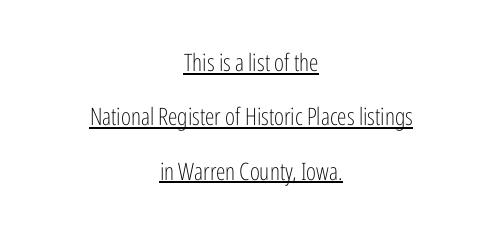
{"italic": "no", "bold": "no", "underline": "yes", "align": "center", "line_spacing": "loose", "line_spacing_ratio": 2.27, "letter_spacing": "normal", "letter_spacing_em": 0.0, "glyph_px": 24}
